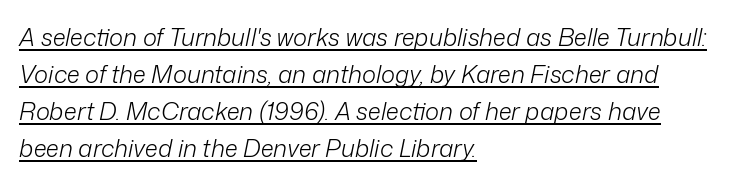
The image shows 24 px text type, italic (leaning right); set left-aligned, normal line spacing (1.54x), normal letter spacing, underlined.
